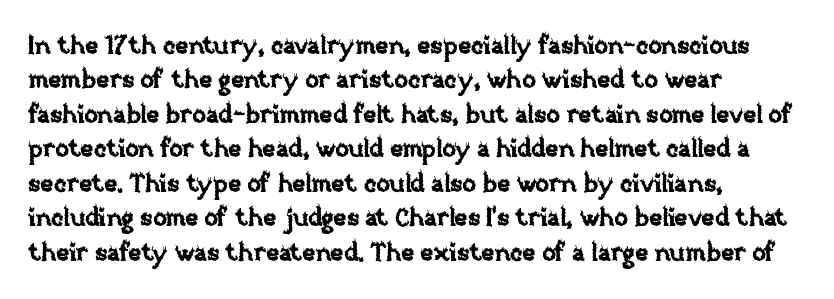
{"italic": "no", "underline": "no", "align": "left", "line_spacing": "normal", "line_spacing_ratio": 1.38, "letter_spacing": "normal", "letter_spacing_em": 0.0, "glyph_px": 25}
